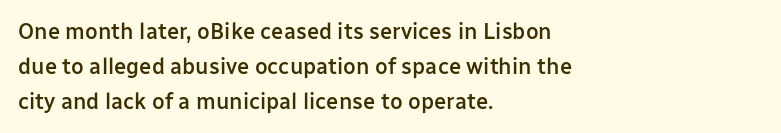
Rows of type keep a routine distance in the vertical direction. Tracking here is standard; glyphs follow each other at the usual distance. Ascenders rise straight up at ninety degrees. A fair bit of extra ink — the face is semibold, not bold.
